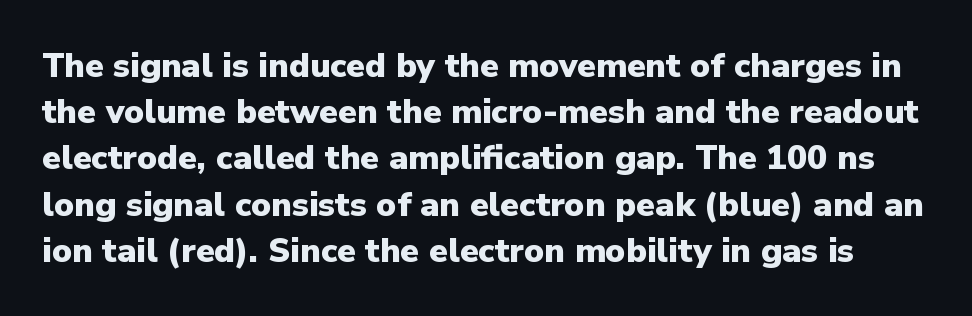
{"serif": "no", "italic": "no", "bold": "yes", "weight": "heavy", "width": "normal", "stroke_contrast": "low", "x_height": "medium", "monospaced": "no", "underline": "no", "line_spacing": "normal", "line_spacing_ratio": 1.36, "letter_spacing": "normal", "letter_spacing_em": 0.0, "glyph_px": 34}
